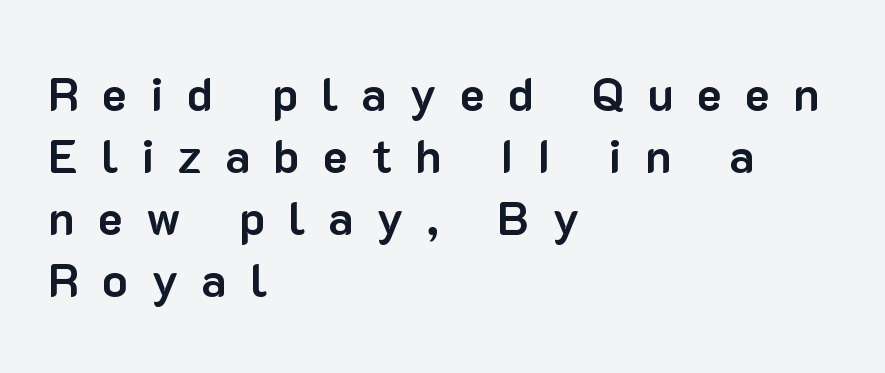
You can tell it's not italic because the verticals are truly vertical. Spacing verdict: proportional, widths tailored to each character. Classification — sans serif. The string is rendered with underlining switched off. Regarding leading, the lines here are spaced in the standard way.
